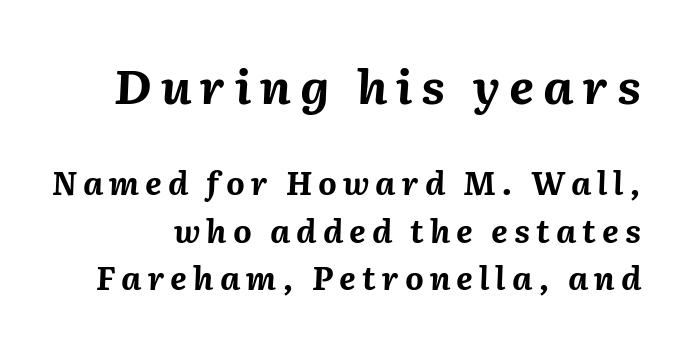
The image shows 48 px bold type, italic (leaning right); set normal line spacing (1.49x), not underlined; the first (top) block is 1.5x larger; medium stroke contrast and a medium x-height.
